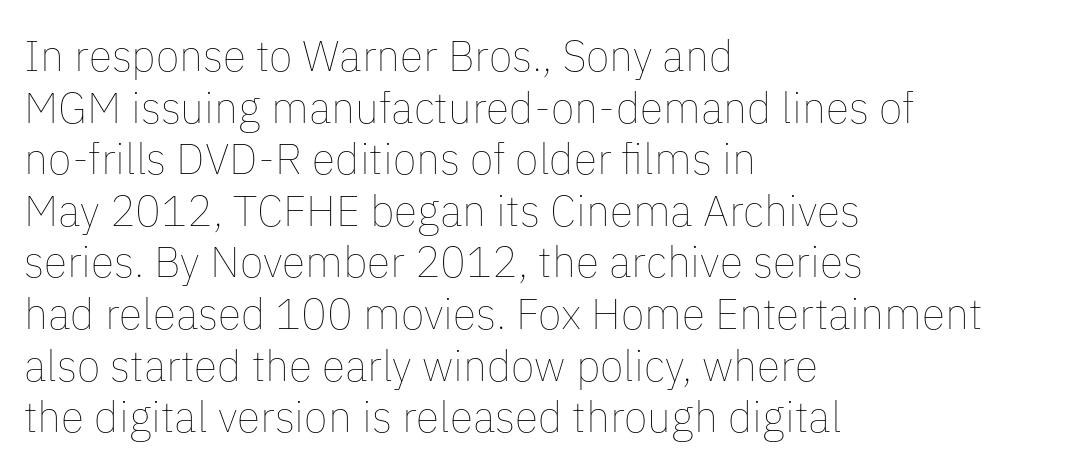
{"italic": "no", "bold": "no", "weight": "thin", "width": "normal", "stroke_contrast": "low", "x_height": "medium", "monospaced": "no", "underline": "no", "align": "left", "line_spacing_ratio": 1.2, "letter_spacing": "normal", "letter_spacing_em": 0.0, "glyph_px": 43}
